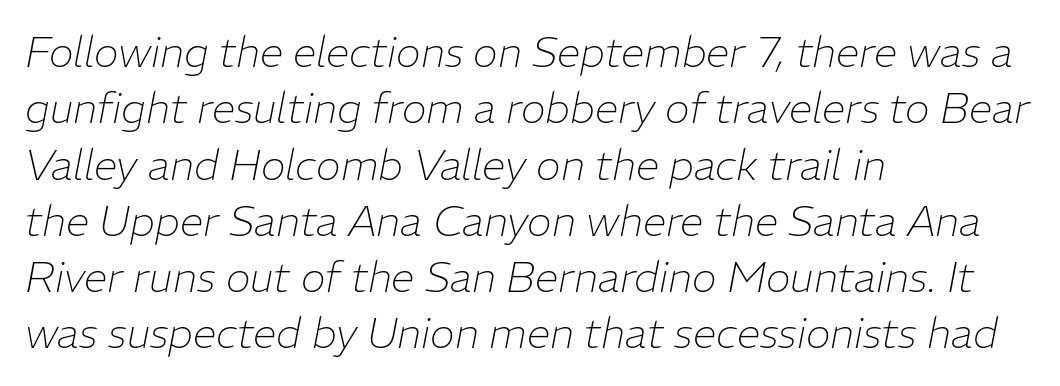
The image shows 42 px thin type, italic (leaning right); set left-aligned, normal line spacing (1.34x), normal letter spacing, not underlined; low stroke contrast and a medium x-height.
